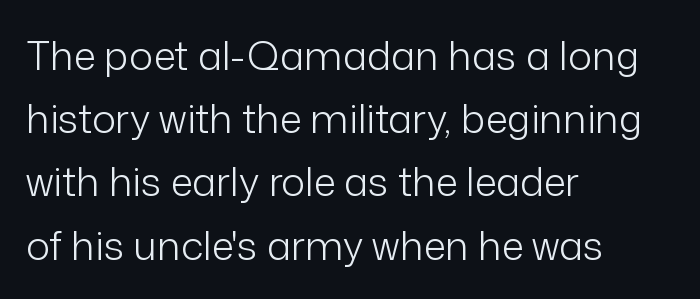
Leading: standard. Caption: standard tracking, unaltered. No letter is thick-stroked: the sample isn't bold. Nothing sits at the stroke ends, so this counts as sans-serif. Every character sits straight up, as roman type does. The passage is arranged the way most books set body copy — flush left.
